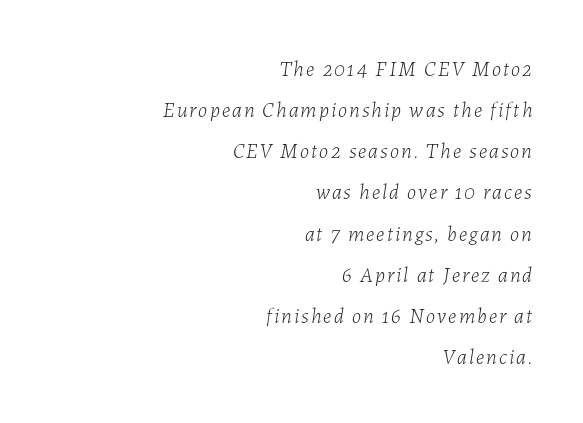
The font is comparable to plain body text, perhaps lighter. The lettering tilts uniformly, giving the passage an italic look. Quick note: underline off. One-word summary of the alignment: right. You could fit nearly another row in the gap between these rows.
